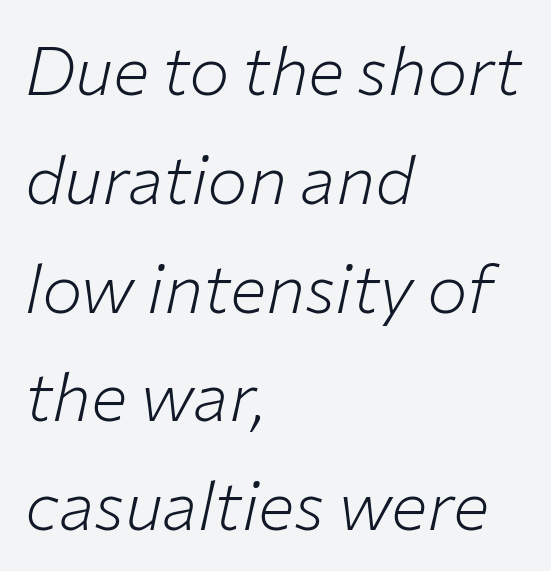
The image shows 68 px light type, italic (leaning right); set left-aligned, normal line spacing (1.6x), normal letter spacing, not underlined; low stroke contrast and a medium x-height.
